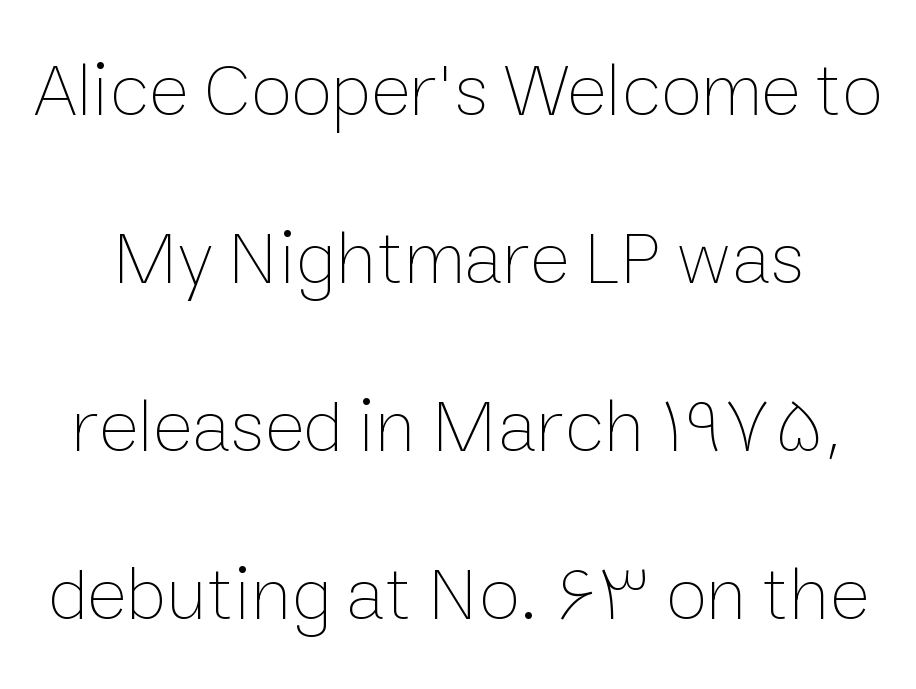
The image shows 76 px thin type, upright; set loose line spacing (2.21x), normal letter spacing, not underlined; low stroke contrast and a medium x-height.
